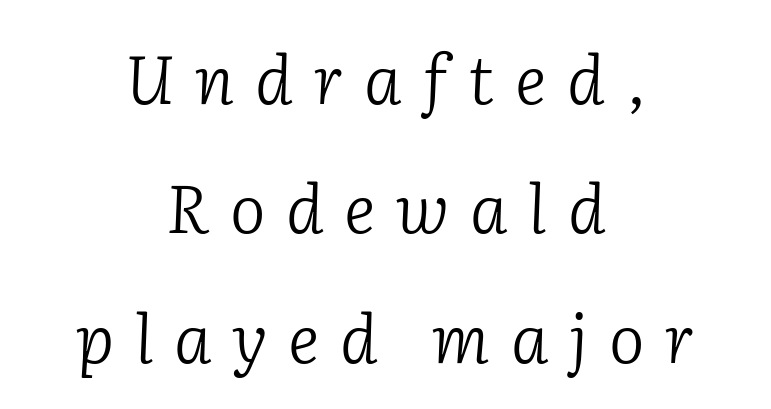
The image shows 67 px light serif type, italic (leaning right); set centered, loose line spacing (1.93x), unusually wide letter spacing (+0.31 em), not underlined; low stroke contrast and a medium x-height.
